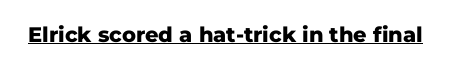
{"italic": "no", "bold": "yes", "underline": "yes", "letter_spacing": "normal", "letter_spacing_em": 0.0, "glyph_px": 21}
